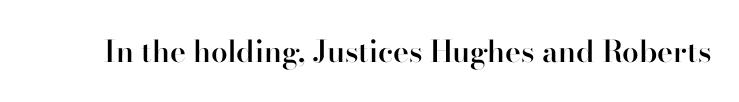
Yep, those are serifs on the letters. The type is set solid horizontally, with unmodified tracking. Is there any slant? The stems are plumb. A clean baseline with only descenders dipping below it.
